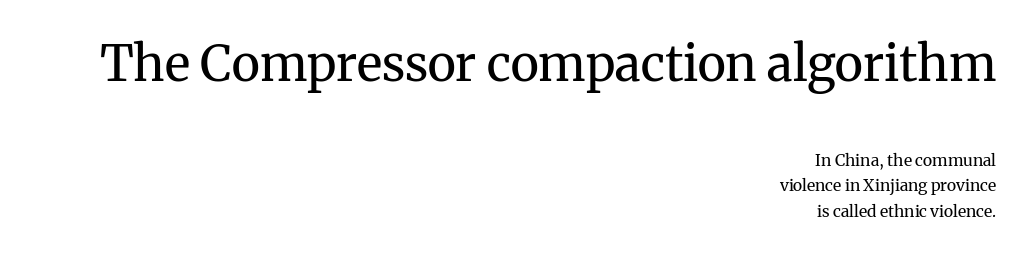
Students, note that the glyphs here touch the page at normal intervals. Weight class: somewhere from thin through regular. Clear beneath every line of the passage. Tall strokes in this sample are plumb rather than angled.
